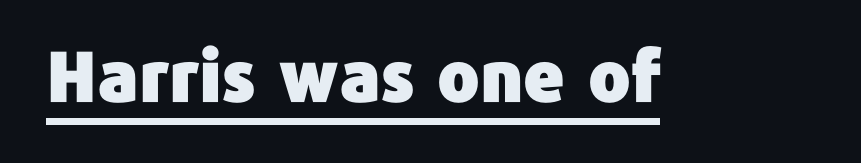
The image shows 70 px sans-serif type, upright; set normal letter spacing, underlined; low stroke contrast and a medium x-height.
